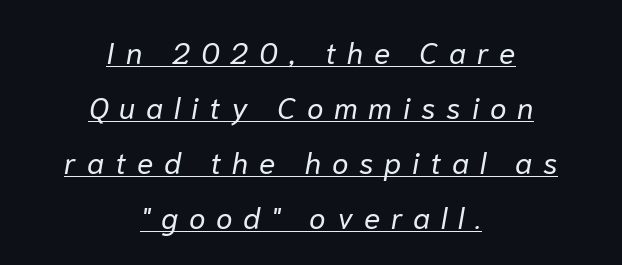
The image shows 30 px regular-weight type, italic (leaning right); set centered, line spacing 1.83x, unusually wide letter spacing (+0.36 em), underlined; low stroke contrast and a medium x-height.
